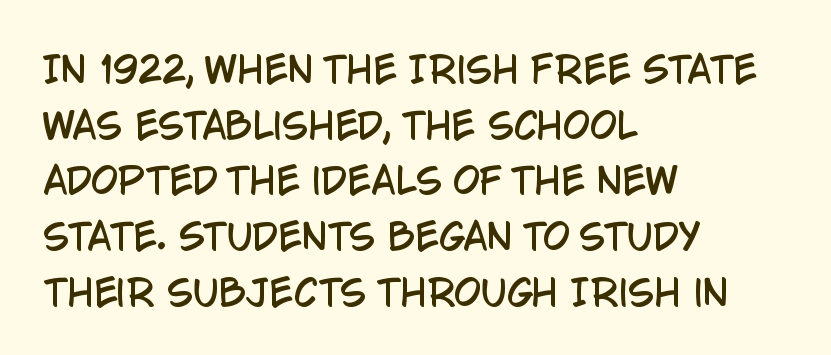
The image shows 35 px condensed sans-serif type, upright; set left-aligned, normal line spacing (1.59x), normal letter spacing, not underlined; low stroke contrast and a large x-height.
